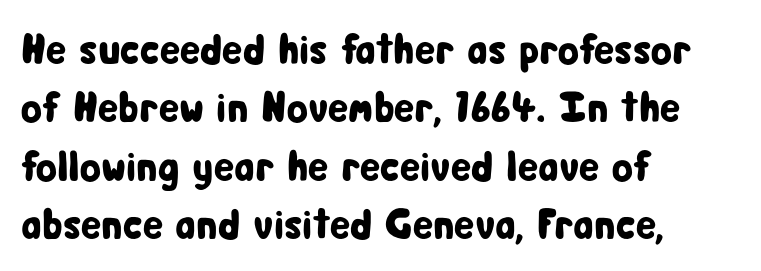
{"serif": "no", "italic": "no", "width": "condensed", "stroke_contrast": "low", "x_height": "medium", "monospaced": "no", "underline": "no", "align": "left", "line_spacing": "normal", "line_spacing_ratio": 1.36, "letter_spacing": "normal", "letter_spacing_em": 0.0, "glyph_px": 43}
